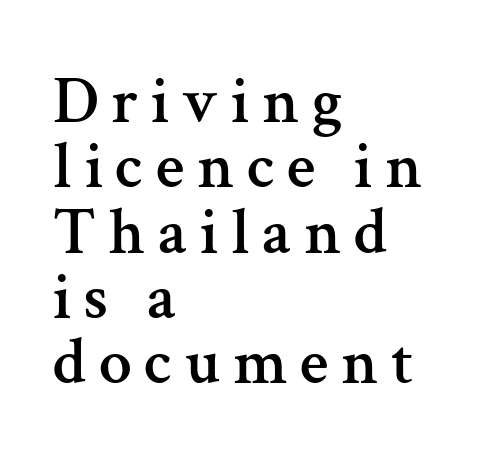
{"serif": "yes", "italic": "no", "width": "normal", "stroke_contrast": "medium", "x_height": "medium", "monospaced": "no", "underline": "no", "align": "left", "line_spacing": "tight", "line_spacing_ratio": 0.99, "glyph_px": 66}
